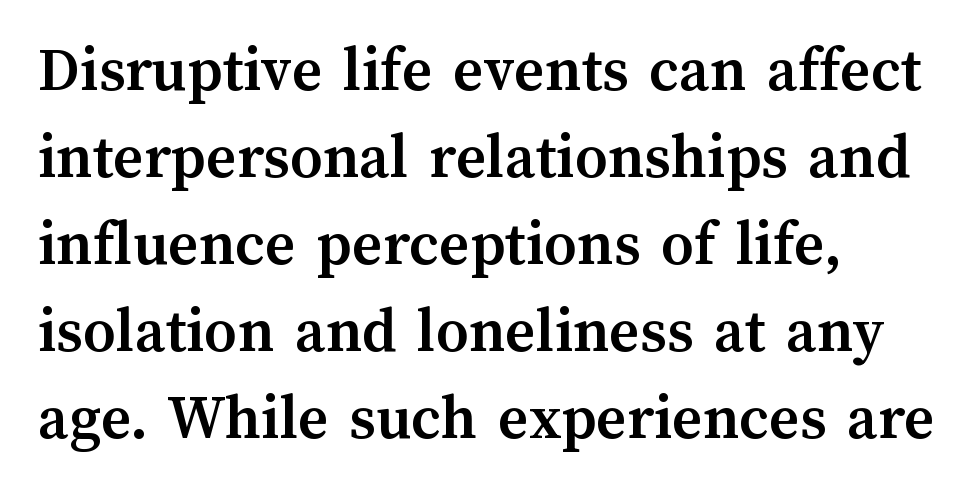
{"italic": "no", "bold": "yes", "weight": "semibold", "width": "normal", "stroke_contrast": "medium", "x_height": "medium", "monospaced": "no", "underline": "no", "align": "left", "line_spacing": "normal", "line_spacing_ratio": 1.34, "letter_spacing": "normal", "letter_spacing_em": 0.0, "glyph_px": 65}
